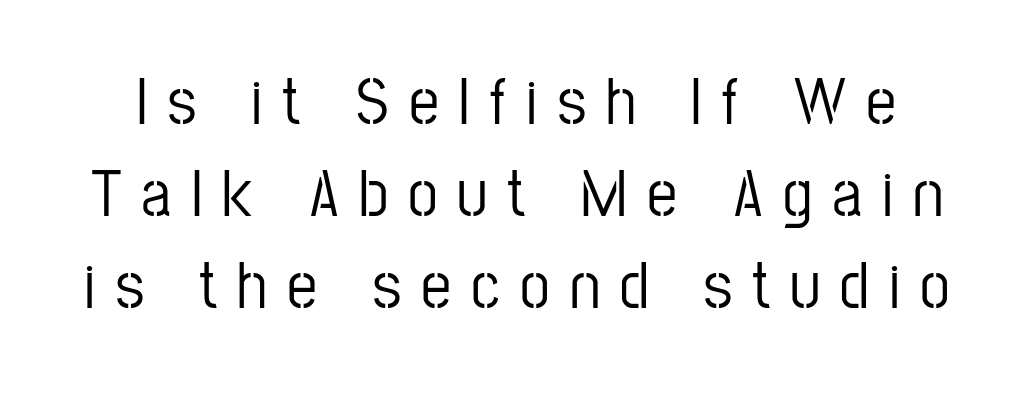
Q: Is the text italic (slanted)? A: No, it is upright.
Q: Is the typeface a serif or a sans-serif typeface? A: Sans-serif.
Q: Is the text underlined? A: No.
Q: Is the spacing between letters normal or unusually wide? A: Unusually wide.
Q: Is the spacing between lines tight, normal or loose? A: Normal.
Q: Width (condensed, normal, or wide)? A: Condensed.
Q: Stroke contrast? A: Low.
Q: x-height? A: Medium.
Q: Monospaced? A: No.
